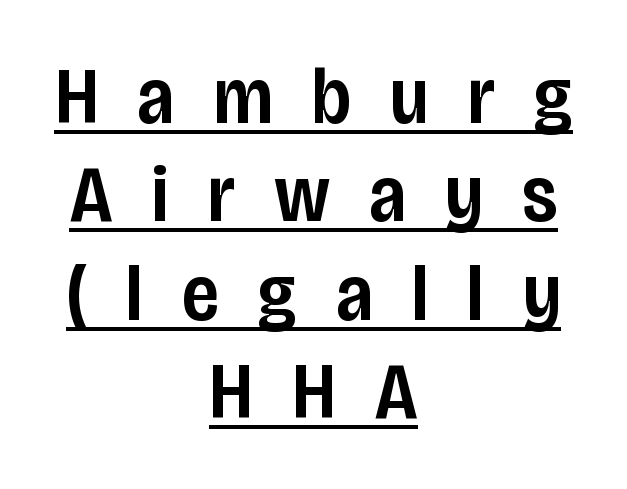
Q: Is the text bold? A: Semi-bold.
Q: Is the text italic (slanted)? A: No, it is upright.
Q: Is the typeface a serif or a sans-serif typeface? A: Sans-serif.
Q: Is the text underlined? A: Yes.
Q: How is the paragraph aligned? A: Centered.
Q: Is the spacing between letters normal or unusually wide? A: Unusually wide.
Q: Width (condensed, normal, or wide)? A: Condensed.
Q: Stroke contrast? A: Low.
Q: x-height? A: Large.
Q: Monospaced? A: No.
